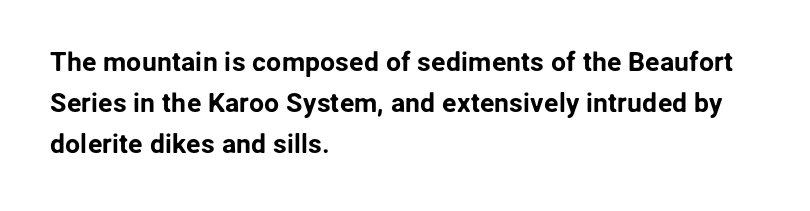
{"italic": "no", "underline": "no", "align": "left", "line_spacing": "normal", "line_spacing_ratio": 1.52, "letter_spacing": "normal", "letter_spacing_em": 0.0, "glyph_px": 27}
